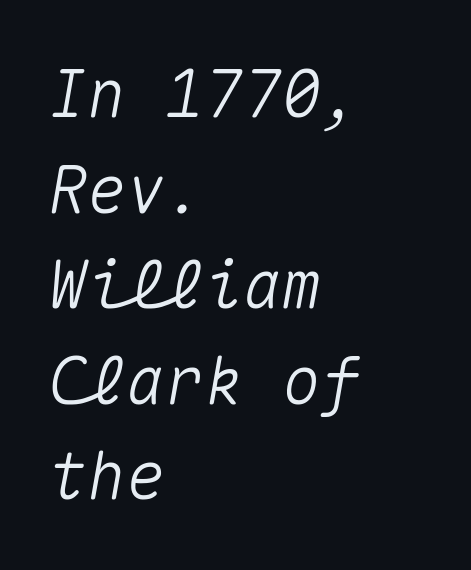
{"italic": "yes", "lean": "right", "slant_degrees": 10, "width": "normal", "stroke_contrast": "medium", "x_height": "medium", "monospaced": "yes", "underline": "no", "align": "left", "line_spacing": "normal", "line_spacing_ratio": 1.47, "letter_spacing": "normal", "letter_spacing_em": 0.0, "glyph_px": 65}
